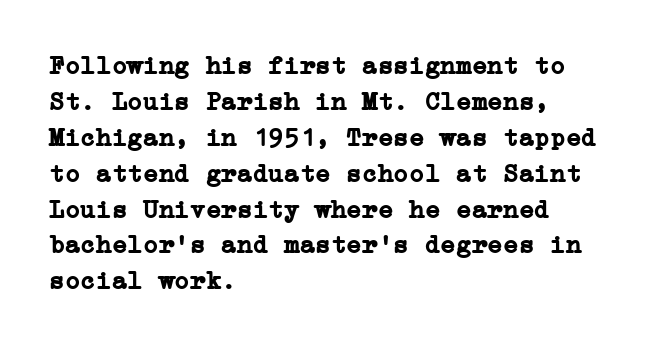
Weight: bold. Inter-character spacing is left at the font's built-in metrics. Check the space under the baseline: it is left empty. These lines sit exactly where default settings would place them. Compared with a centered layout, this one pins lines to the left instead.
